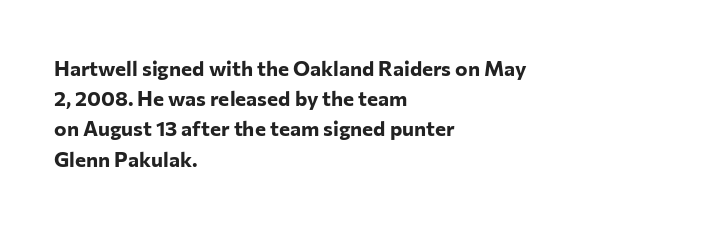
{"italic": "no", "bold": "yes", "underline": "no", "align": "left", "line_spacing": "normal", "line_spacing_ratio": 1.44, "letter_spacing": "normal", "letter_spacing_em": 0.0, "glyph_px": 21}
